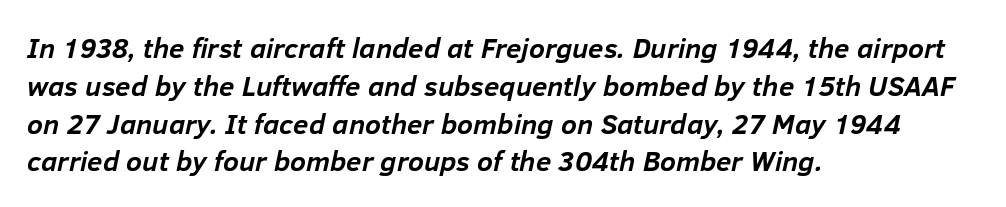
Q: Is the text bold? A: Yes.
Q: Is the text italic (slanted)? A: Yes, it leans right by about 12 degrees.
Q: Is the text underlined? A: No.
Q: How is the paragraph aligned? A: Left-aligned.
Q: Is the spacing between letters normal or unusually wide? A: Normal.
Q: Is the spacing between lines tight, normal or loose? A: Normal.
Q: Width (condensed, normal, or wide)? A: Normal.
Q: Stroke contrast? A: Low.
Q: x-height? A: Medium.
Q: Monospaced? A: No.
